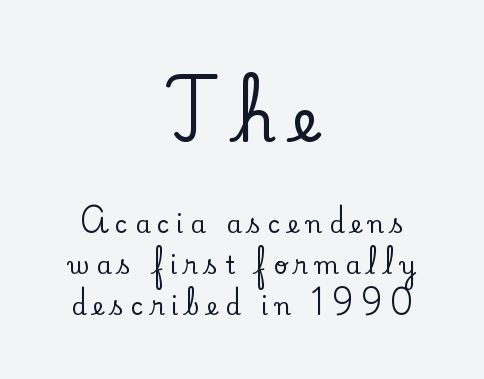
Q: Is the text italic (slanted)? A: No, it is upright.
Q: Is the typeface a serif or a sans-serif typeface? A: Serif.
Q: Is the text underlined? A: No.
Q: How is the paragraph aligned? A: Centered.
Q: Is the spacing between letters normal or unusually wide? A: Unusually wide.
Q: Is the spacing between lines tight, normal or loose? A: Normal.
Q: Which block of text is set in a larger size, the first (top) or the second (bottom)? A: The first (top) one.
Q: Width (condensed, normal, or wide)? A: Normal.
Q: Stroke contrast? A: Low.
Q: x-height? A: Small.
Q: Monospaced? A: No.
